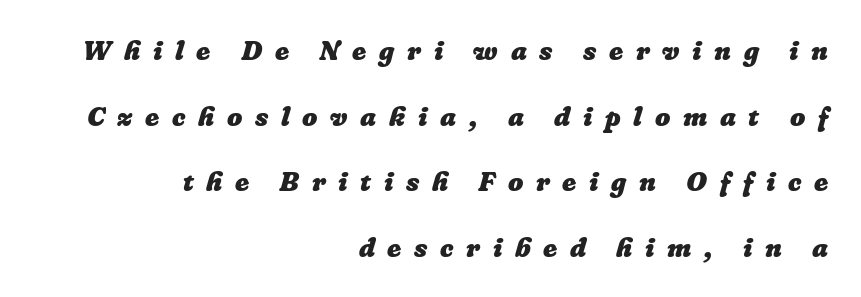
In terms of weight, the rendering is a true, heavy bold. Nobody drew a line under any word here. Horizontal bands of white between lines are thick stripes. The ragged edge is on the left, which tells us the setting is flush right. Loose tracking; the words dissolve into strings of separated letters.
